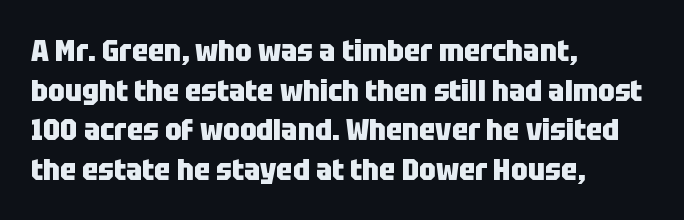
The image shows 30 px heavy, condensed sans-serif type, upright; set left-aligned, normal line spacing (1.32x), normal letter spacing, not underlined; low stroke contrast and a large x-height.
